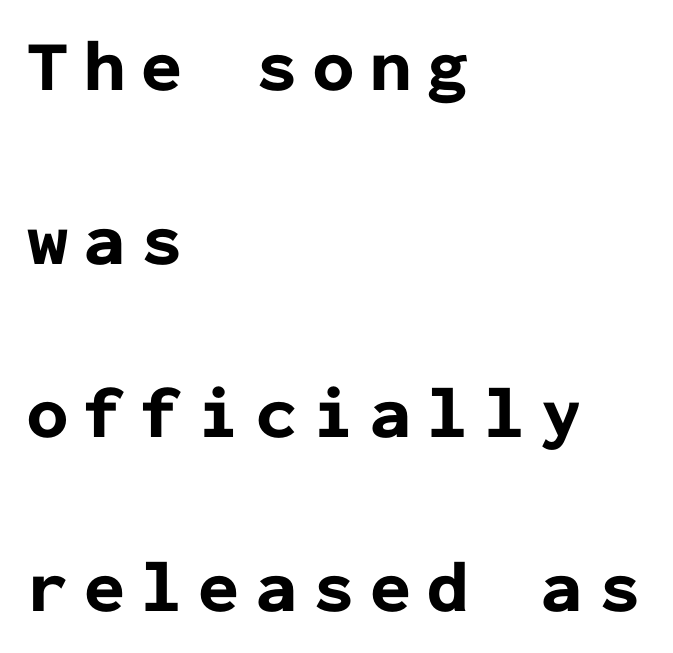
The image shows 73 px bold sans-serif type, upright, monospaced; set left-aligned, loose line spacing (2.38x), unusually wide letter spacing (+0.22 em), not underlined; low stroke contrast and a medium x-height.
